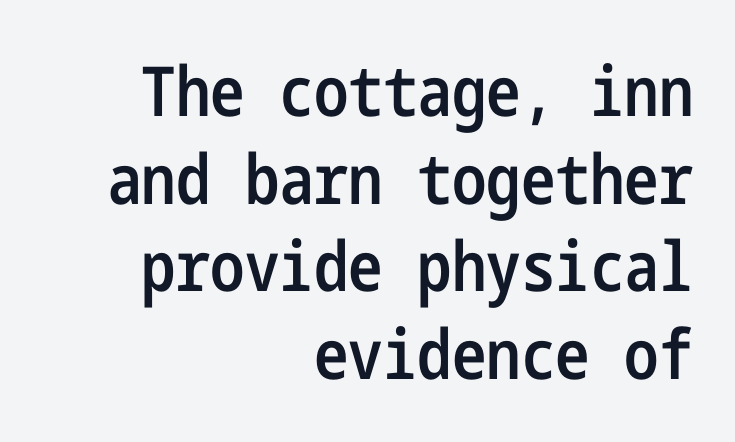
Between one letter and the next there's only the usual sliver of space. Characters remain perfectly vertical along every line. Stroke thickness is moderately raised; the sample reads as semibold. The setting favours the right margin, as signatures and pull-quotes sometimes do. One glance says typical: line gaps are just what's usual. The face used here is a sans, in the tradition of grotesques and geometrics.
